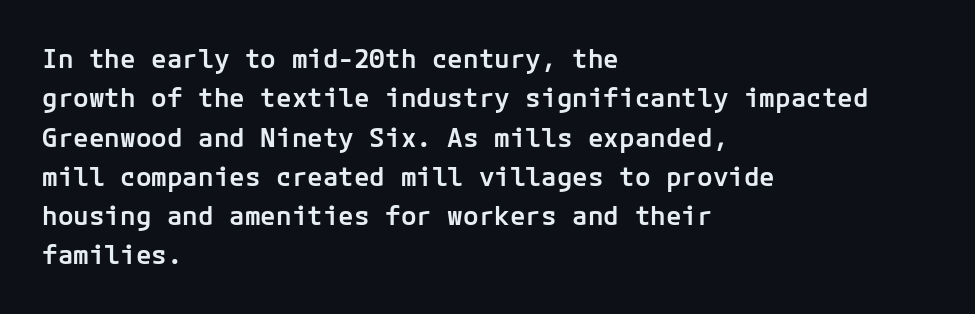
{"italic": "no", "bold": "semi", "underline": "no", "align": "left", "line_spacing": "normal", "line_spacing_ratio": 1.51, "letter_spacing": "normal", "letter_spacing_em": 0.0, "glyph_px": 26}
